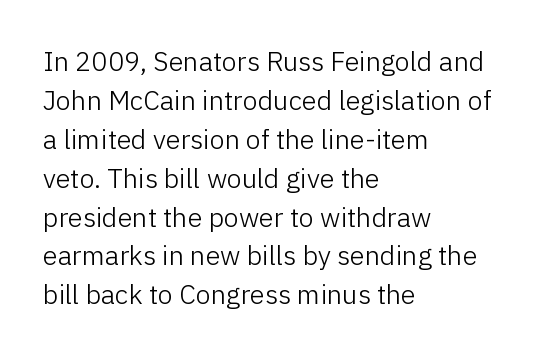
The image shows 27 px text type, upright; set left-aligned, normal line spacing (1.44x), normal letter spacing, not underlined.
